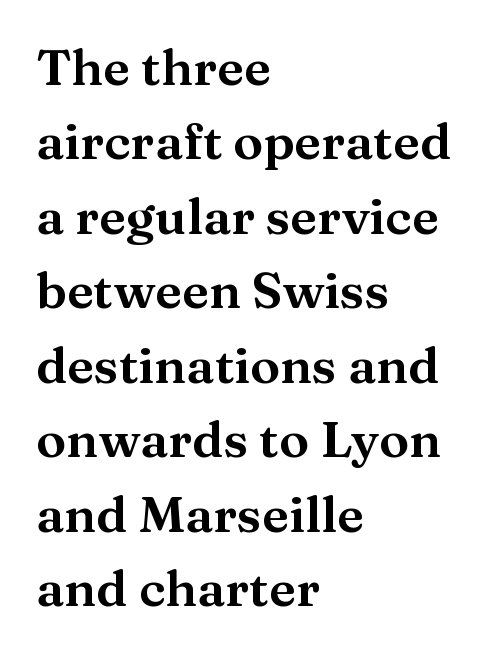
The image shows 50 px wide serif type, upright; set left-aligned, normal line spacing (1.49x), normal letter spacing, not underlined; medium stroke contrast and a medium x-height.
